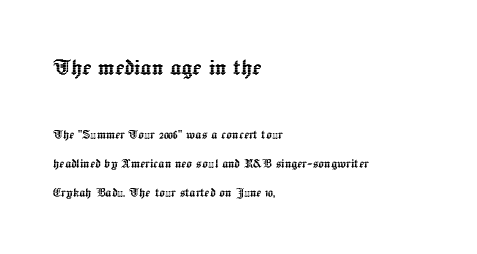
The space directly below the letters is spotless. Line spacing here is loose. Larger block? The one above; the one below is distinctly smaller. Every character sits straight up, as roman type does.
